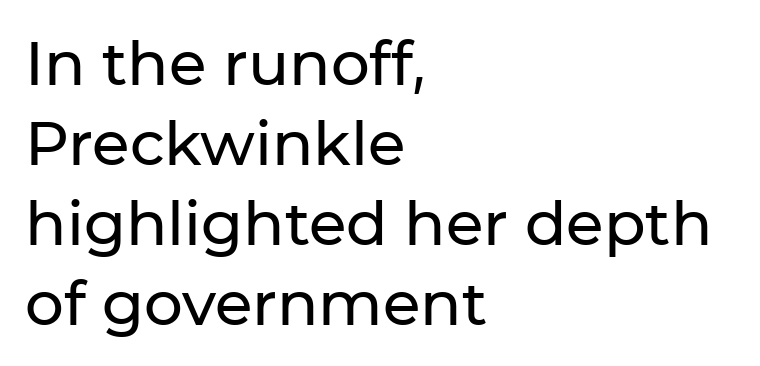
{"serif": "no", "italic": "no", "width": "normal", "stroke_contrast": "low", "x_height": "medium", "monospaced": "no", "underline": "no", "align": "left", "line_spacing": "normal", "line_spacing_ratio": 1.31, "letter_spacing": "normal", "letter_spacing_em": 0.0, "glyph_px": 61}
